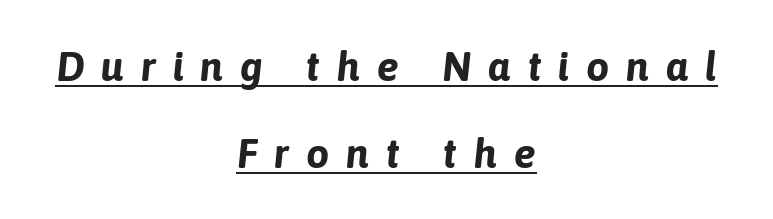
Q: Is the text bold? A: Yes.
Q: Is the text italic (slanted)? A: Yes, it leans right by about 6 degrees.
Q: Is the text underlined? A: Yes.
Q: How is the paragraph aligned? A: Centered.
Q: Is the spacing between letters normal or unusually wide? A: Unusually wide.
Q: Is the spacing between lines tight, normal or loose? A: Loose.
Q: Width (condensed, normal, or wide)? A: Normal.
Q: Stroke contrast? A: Low.
Q: x-height? A: Medium.
Q: Monospaced? A: No.
